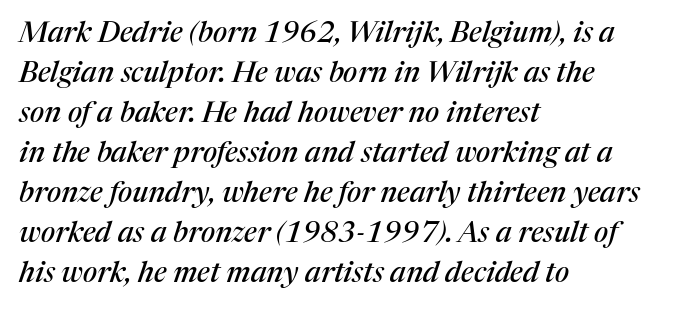
Q: Is the text italic (slanted)? A: Yes, it leans right by about 17 degrees.
Q: Is the typeface a serif or a sans-serif typeface? A: Serif.
Q: Is the text underlined? A: No.
Q: How is the paragraph aligned? A: Left-aligned.
Q: Is the spacing between letters normal or unusually wide? A: Normal.
Q: Is the spacing between lines tight, normal or loose? A: Normal.
Q: Width (condensed, normal, or wide)? A: Normal.
Q: Stroke contrast? A: Medium.
Q: x-height? A: Medium.
Q: Monospaced? A: No.
